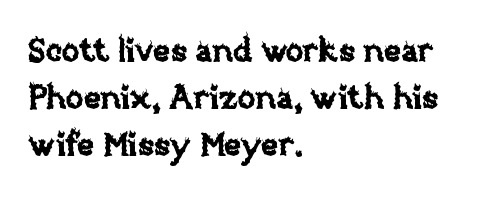
Q: Is the text italic (slanted)? A: No, it is upright.
Q: Is the text underlined? A: No.
Q: How is the paragraph aligned? A: Left-aligned.
Q: Is the spacing between letters normal or unusually wide? A: Normal.
Q: Is the spacing between lines tight, normal or loose? A: Normal.
Q: Width (condensed, normal, or wide)? A: Normal.
Q: Stroke contrast? A: Low.
Q: x-height? A: Large.
Q: Monospaced? A: No.
